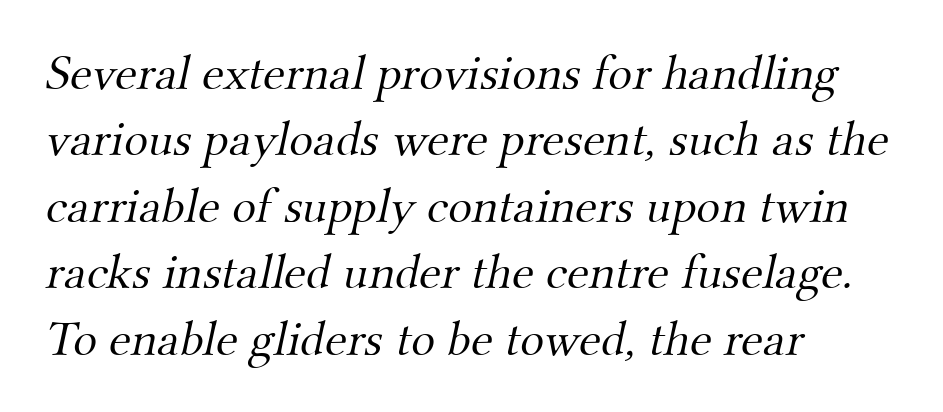
The image shows 50 px light serif type; set left-aligned, normal line spacing (1.33x), normal letter spacing, not underlined; medium stroke contrast and a small x-height.
